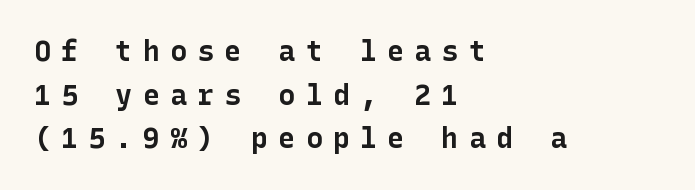
{"serif": "no", "italic": "no", "bold": "yes", "weight": "bold", "width": "normal", "stroke_contrast": "low", "x_height": "medium", "underline": "no", "align": "left", "line_spacing": "normal", "line_spacing_ratio": 1.56, "letter_spacing": "wide", "letter_spacing_em": 0.37, "glyph_px": 28}
